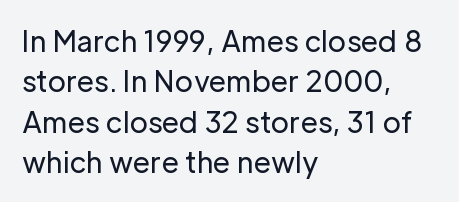
The image shows 28 px regular-weight sans-serif type, upright; set left-aligned, normal line spacing (1.44x), normal letter spacing, not underlined; low stroke contrast and a medium x-height.
